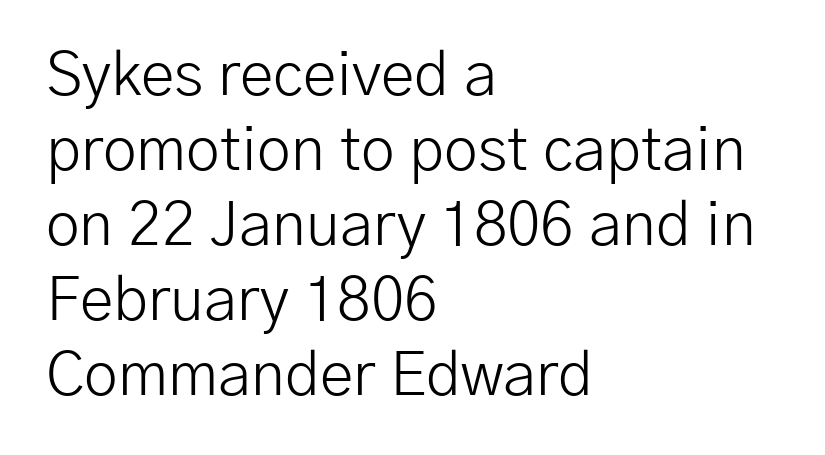
Q: Is the text bold? A: No.
Q: Is the text italic (slanted)? A: No, it is upright.
Q: Is the typeface a serif or a sans-serif typeface? A: Sans-serif.
Q: Is the text underlined? A: No.
Q: How is the paragraph aligned? A: Left-aligned.
Q: Is the spacing between letters normal or unusually wide? A: Normal.
Q: Width (condensed, normal, or wide)? A: Normal.
Q: Stroke contrast? A: Low.
Q: x-height? A: Medium.
Q: Monospaced? A: No.
